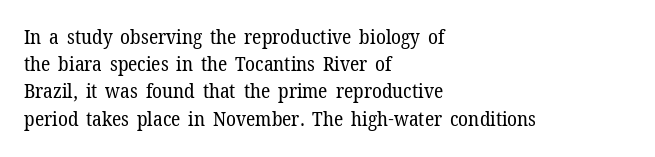
The text block is weighted toward the left margin, trailing off unevenly rightward. Summary of vertical rhythm: regular, with standard interline spacing. Spacing between characters is what you'd get straight out of the box. The letterforms sit at book weight or below.
